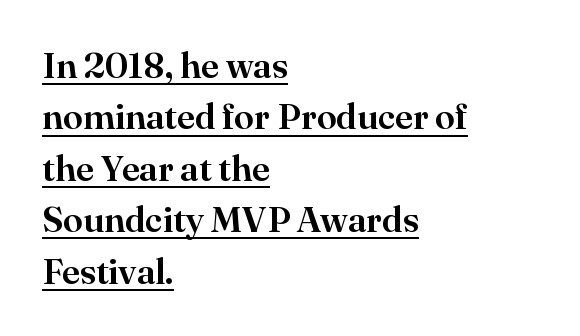
The image shows 36 px serif type, upright; set left-aligned, normal line spacing (1.43x), normal letter spacing, underlined; high stroke contrast and a small x-height.
